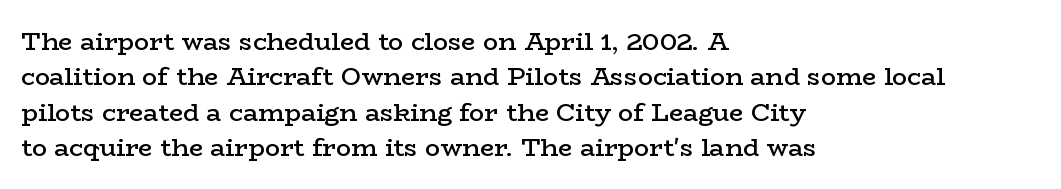
Q: Is the text bold? A: Semi-bold.
Q: Is the text italic (slanted)? A: No, it is upright.
Q: Is the text underlined? A: No.
Q: How is the paragraph aligned? A: Left-aligned.
Q: Is the spacing between letters normal or unusually wide? A: Normal.
Q: Is the spacing between lines tight, normal or loose? A: Normal.
